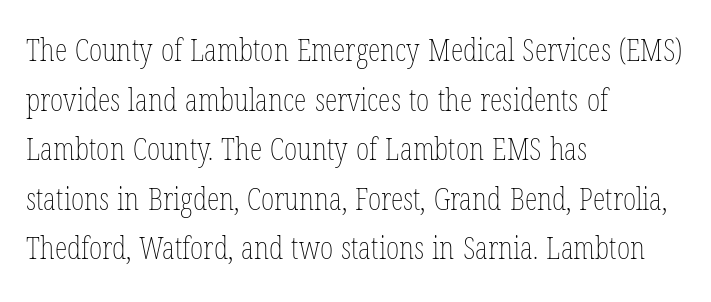
The image shows 32 px thin, condensed type, upright; set left-aligned, normal line spacing (1.55x), normal letter spacing, not underlined; low stroke contrast and a medium x-height.
